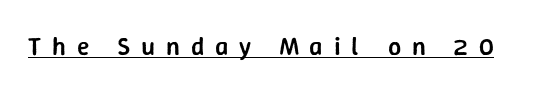
{"italic": "no", "bold": "semi", "underline": "yes", "letter_spacing": "wide", "letter_spacing_em": 0.42, "glyph_px": 26}
